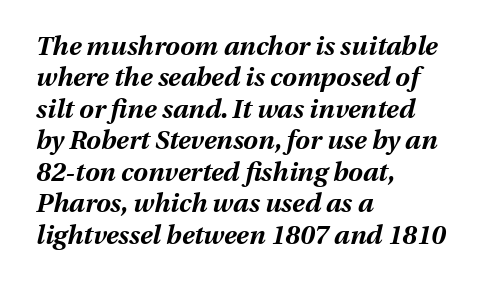
The rendering anchors every line to the left-hand side. The foot of each line stays bare and open. Every character sits at an angle, as italics do. Heavy, bold letterforms. Spacing between characters is what you'd get straight out of the box.
